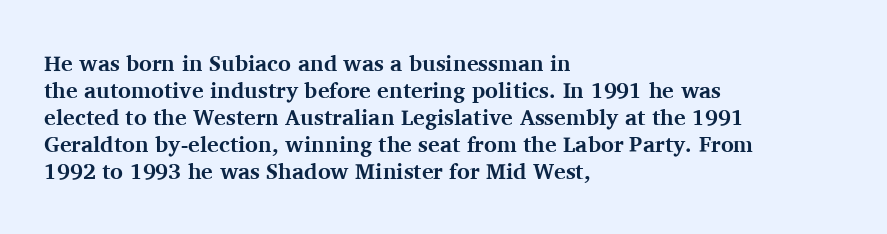
The image shows 22 px bold type, upright; set left-aligned, line spacing 1.23x, normal letter spacing, not underlined.
